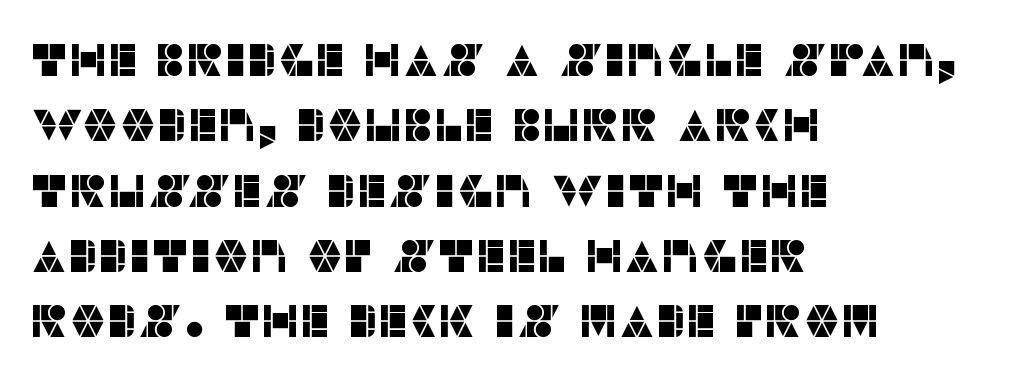
Q: Is the text italic (slanted)? A: No, it is upright.
Q: Is the typeface a serif or a sans-serif typeface? A: Sans-serif.
Q: Is the text underlined? A: No.
Q: How is the paragraph aligned? A: Left-aligned.
Q: Is the spacing between letters normal or unusually wide? A: Normal.
Q: Is the spacing between lines tight, normal or loose? A: Normal.
Q: Width (condensed, normal, or wide)? A: Normal.
Q: Stroke contrast? A: Low.
Q: x-height? A: Large.
Q: Monospaced? A: No.
